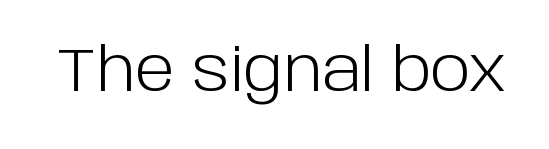
Q: Is the text bold? A: No.
Q: Is the text italic (slanted)? A: No, it is upright.
Q: Is the typeface a serif or a sans-serif typeface? A: Sans-serif.
Q: Is the text underlined? A: No.
Q: Is the spacing between letters normal or unusually wide? A: Normal.
Q: Width (condensed, normal, or wide)? A: Normal.
Q: Stroke contrast? A: Low.
Q: x-height? A: Large.
Q: Monospaced? A: No.
